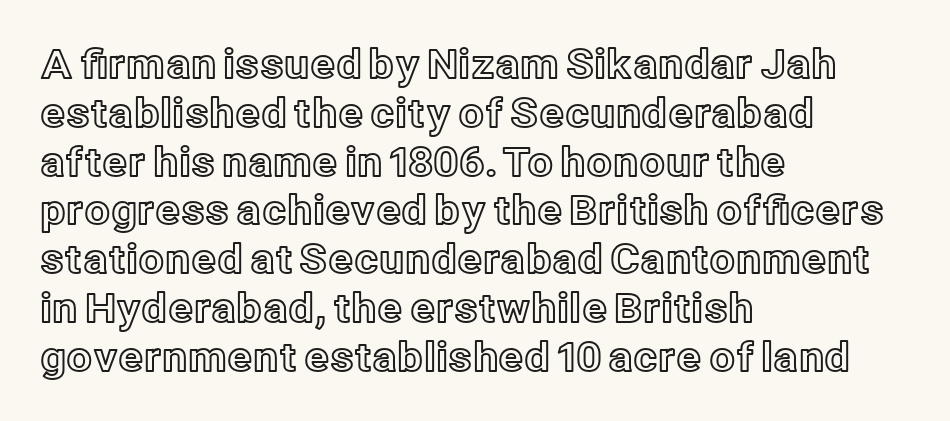
The rendering anchors every line to the left-hand side. Clear beneath every line of the passage. A typesetter would mark this as roman, not italic. Think of a printed novel: that variable character pitch is what you see here. Nobody touched the tracking dial on this one.
